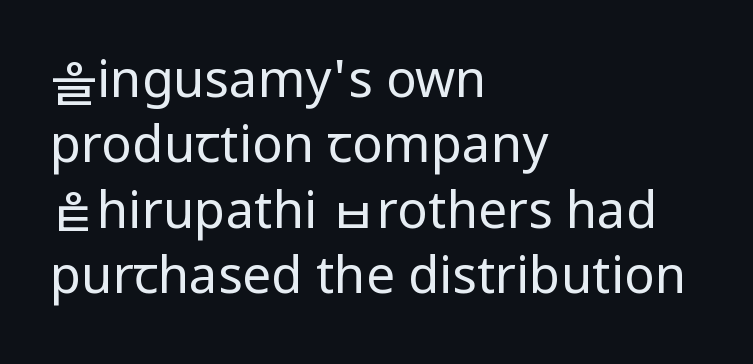
The font sits on the lighter half of the weight spectrum, regular included. Layout note: lines flush left. Letterform terminals end flat and unadorned throughout the passage. What stands out about the letter spacing? Nothing — it is the standard amount.
